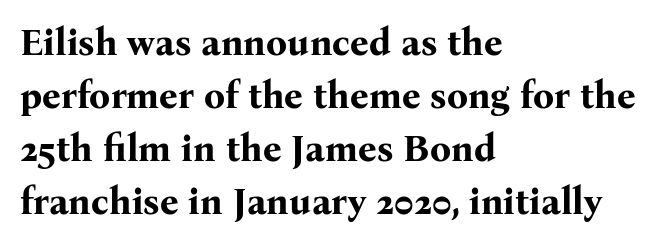
The image shows 37 px bold serif type, upright; set left-aligned, normal line spacing (1.43x), normal letter spacing, not underlined; medium stroke contrast and a medium x-height.
